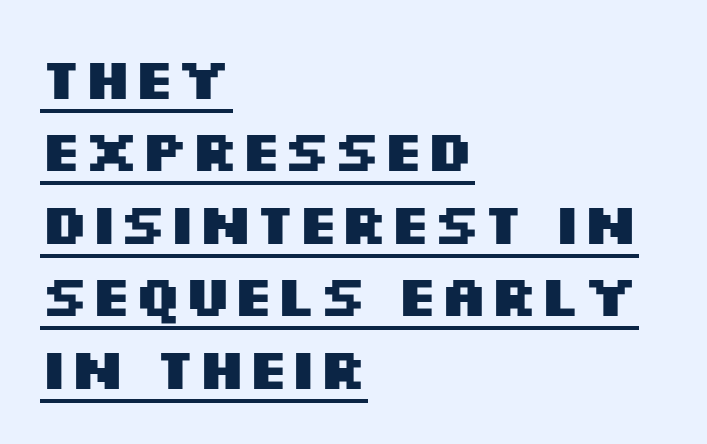
Quick note: underline on. Is this a fixed-width face? No — the glyphs have proportional, varying widths. Font category for this specimen: sans-serif. The rendering uses a bold face; every stroke is thick and dark. Here the glyphs are tracked normally, forming tight word shapes.
